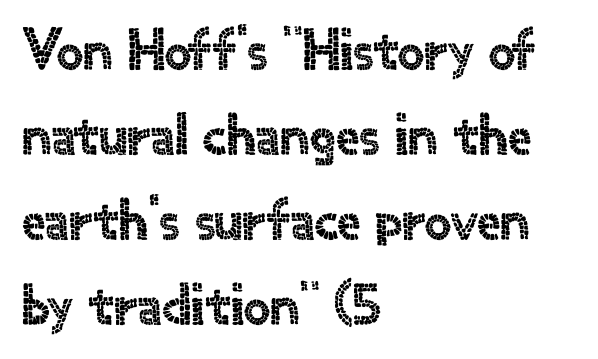
{"serif": "no", "italic": "no", "width": "normal", "x_height": "small", "monospaced": "no", "underline": "no", "align": "left", "line_spacing": "normal", "line_spacing_ratio": 1.44, "letter_spacing": "normal", "letter_spacing_em": 0.0, "glyph_px": 59}
